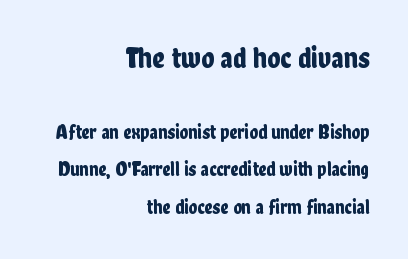
Nobody touched the tracking dial on this one. The glyphs are unaccompanied by any horizontal stroke below them. The ragged edge is on the left, which tells us the setting is flush right. Ordinary non-slanted type is in use. These lines are rendered in a variable-pitch font.
